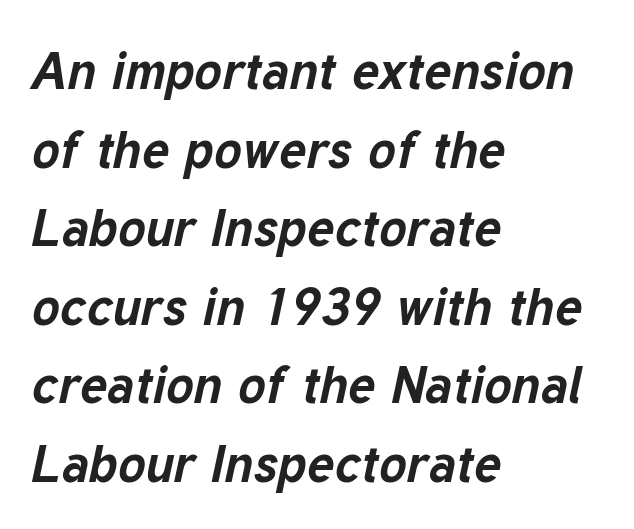
{"italic": "yes", "lean": "right", "slant_degrees": 12, "bold": "yes", "weight": "bold", "width": "normal", "stroke_contrast": "low", "x_height": "medium", "monospaced": "no", "underline": "no", "align": "left", "line_spacing": "normal", "line_spacing_ratio": 1.51, "letter_spacing": "normal", "letter_spacing_em": 0.0, "glyph_px": 52}
